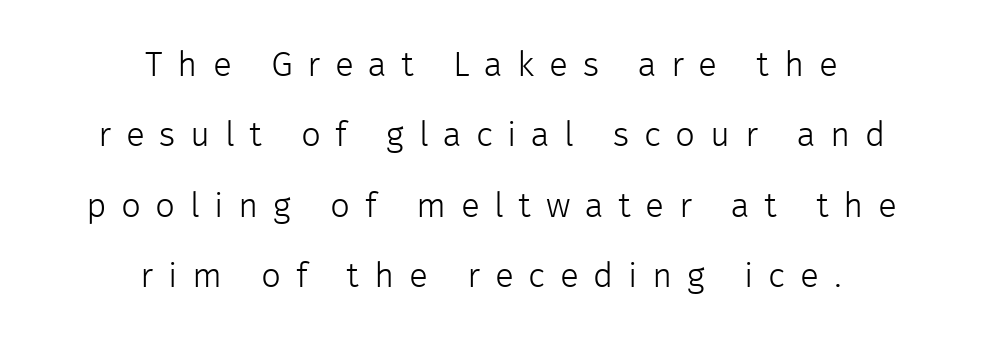
{"serif": "no", "italic": "no", "bold": "no", "weight": "light", "width": "normal", "stroke_contrast": "low", "x_height": "medium", "monospaced": "no", "underline": "no", "align": "center", "line_spacing": "loose", "line_spacing_ratio": 2.01, "letter_spacing": "wide", "letter_spacing_em": 0.42, "glyph_px": 35}
